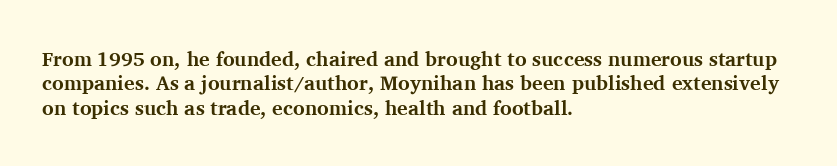
Q: Is the text bold? A: Yes.
Q: Is the text italic (slanted)? A: No, it is upright.
Q: Is the text underlined? A: No.
Q: How is the paragraph aligned? A: Left-aligned.
Q: Is the spacing between letters normal or unusually wide? A: Normal.
